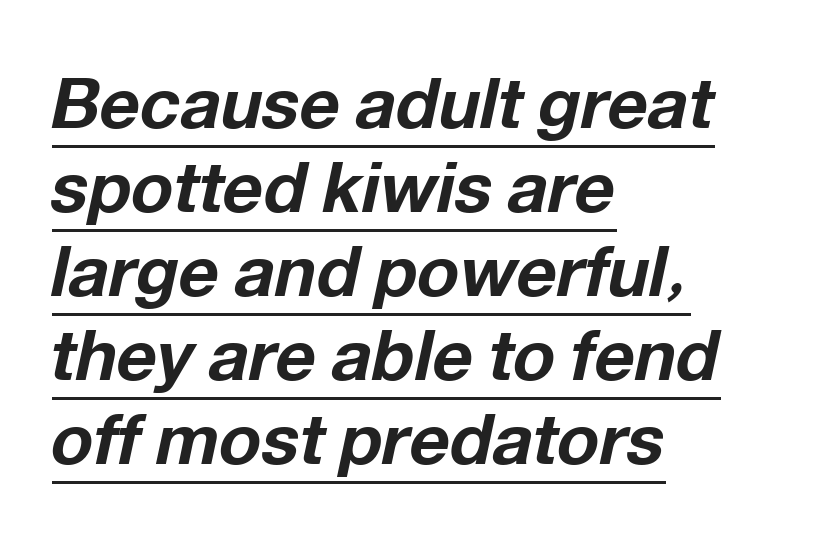
Q: Is the text bold? A: Yes.
Q: Is the text italic (slanted)? A: Yes, it leans right by about 12 degrees.
Q: Is the text underlined? A: Yes.
Q: How is the paragraph aligned? A: Left-aligned.
Q: Is the spacing between letters normal or unusually wide? A: Normal.
Q: Width (condensed, normal, or wide)? A: Normal.
Q: Stroke contrast? A: Low.
Q: x-height? A: Medium.
Q: Monospaced? A: No.
